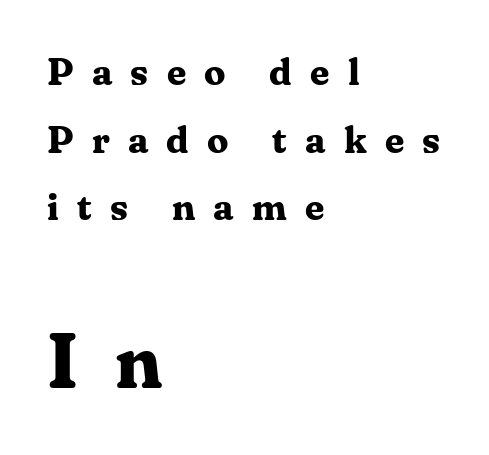
The image shows 77 px bold serif type, upright; set left-aligned, line spacing 1.78x, unusually wide letter spacing (+0.48 em), not underlined; the second (bottom) block is 2.03x larger; medium stroke contrast and a medium x-height.
